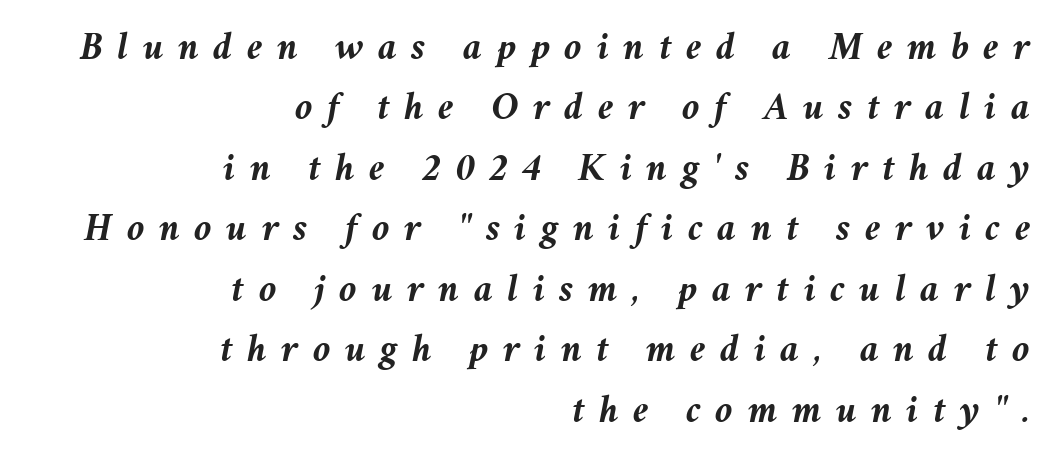
Q: Is the text bold? A: Yes.
Q: Is the text italic (slanted)? A: Yes, it leans right by about 11 degrees.
Q: Is the text underlined? A: No.
Q: How is the paragraph aligned? A: Right-aligned.
Q: Is the spacing between letters normal or unusually wide? A: Unusually wide.
Q: Is the spacing between lines tight, normal or loose? A: Normal.
Q: Width (condensed, normal, or wide)? A: Normal.
Q: Stroke contrast? A: Medium.
Q: x-height? A: Medium.
Q: Monospaced? A: No.
